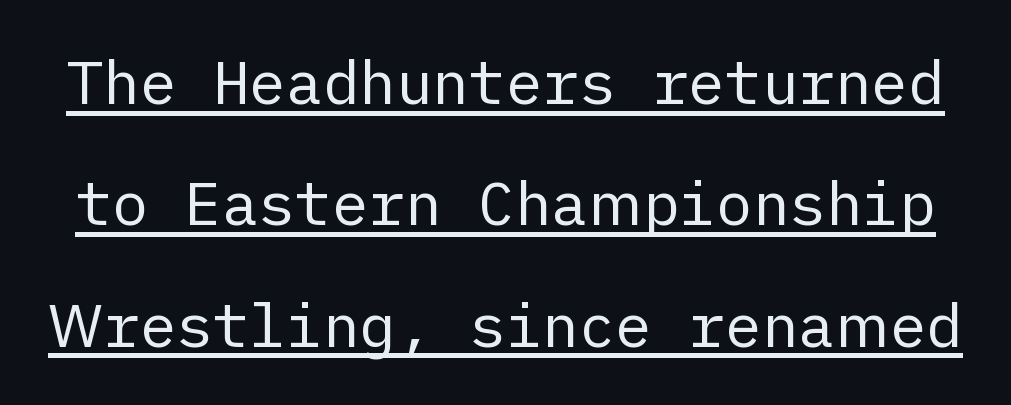
Q: Is the text bold? A: No.
Q: Is the text italic (slanted)? A: No, it is upright.
Q: Is the typeface a serif or a sans-serif typeface? A: Sans-serif.
Q: Is the text underlined? A: Yes.
Q: Is the spacing between letters normal or unusually wide? A: Normal.
Q: Is the spacing between lines tight, normal or loose? A: Loose.
Q: Width (condensed, normal, or wide)? A: Normal.
Q: Stroke contrast? A: Low.
Q: x-height? A: Medium.
